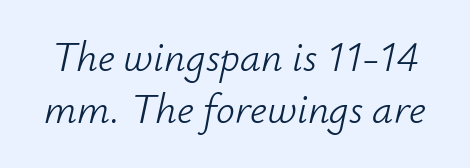
Does extra space separate the letters? No, they use regular spacing. Here the designer chose a conventional face with non-uniform glyph widths. Decoration check: the copy has no underline. When letters slant like this, we call the style italic. Is the type heavy? It reads as light-to-regular instead.
